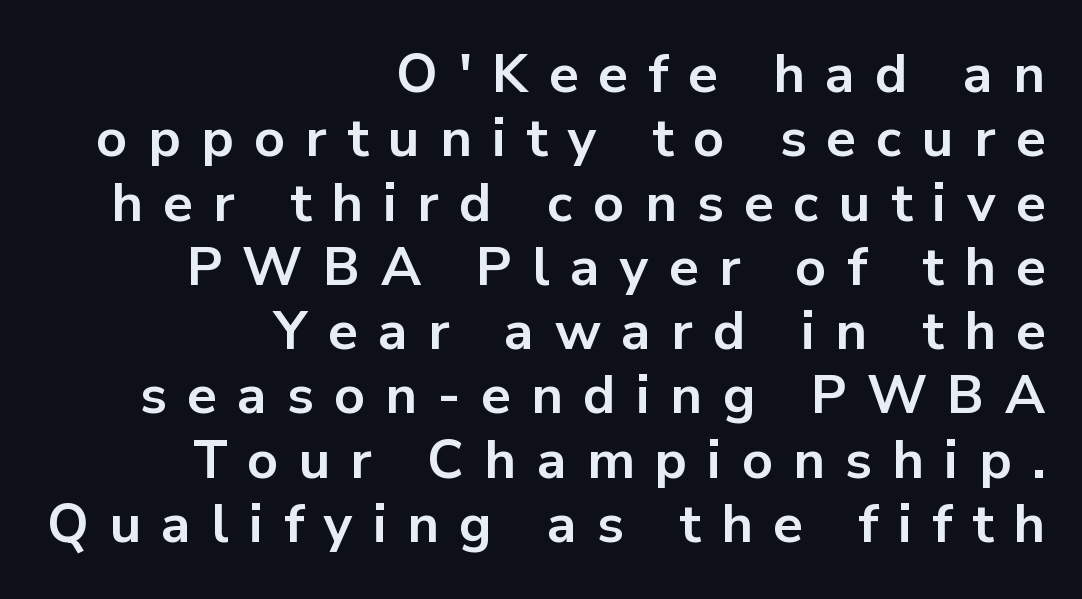
The image shows 54 px bold sans-serif type, upright; set right-aligned, line spacing 1.19x, unusually wide letter spacing (+0.38 em), not underlined; low stroke contrast and a medium x-height.
